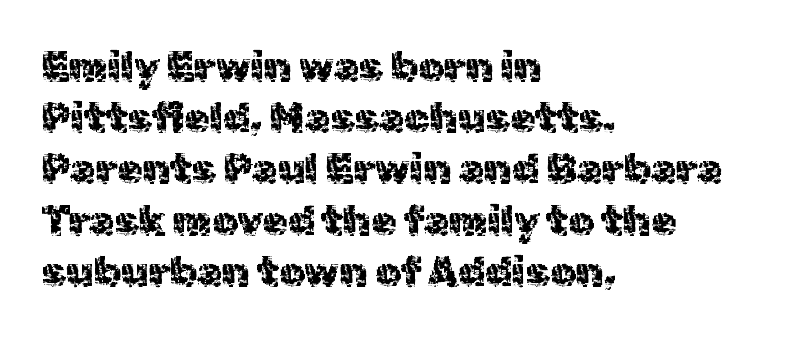
The image shows 41 px sans-serif type, upright; set left-aligned, normal line spacing (1.25x), normal letter spacing, not underlined; a medium x-height.
